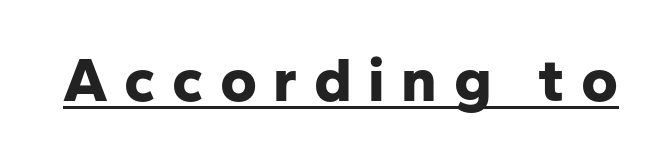
The image shows 63 px bold sans-serif type, upright; set unusually wide letter spacing (+0.26 em), underlined; low stroke contrast and a medium x-height.
